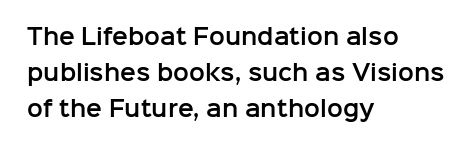
The image shows 21 px text type, upright; set left-aligned, line spacing 1.72x, normal letter spacing, not underlined.
